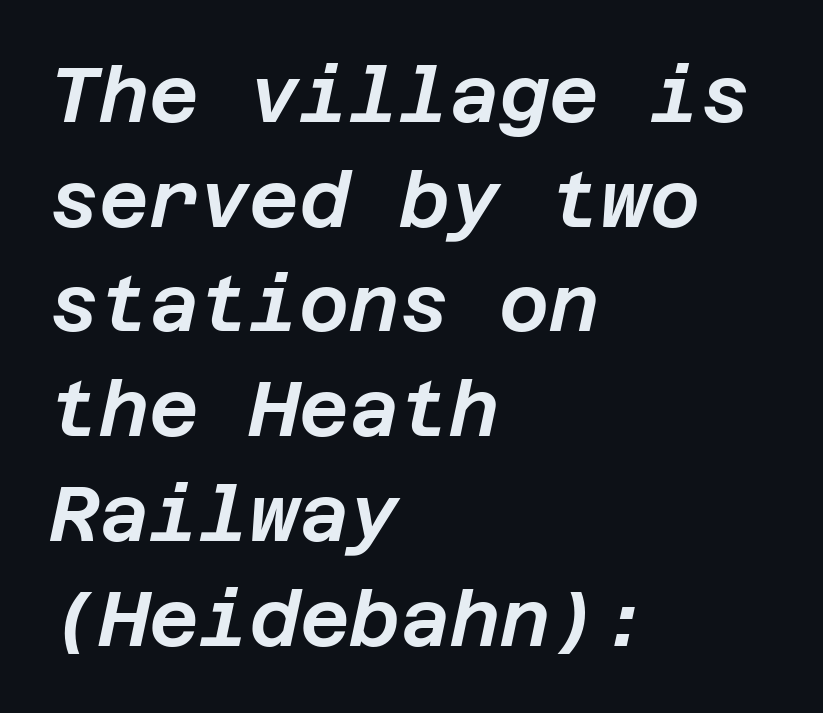
The image shows 77 px text type, italic (leaning right); set left-aligned, normal line spacing (1.36x), normal letter spacing, not underlined; low stroke contrast and a large x-height.
